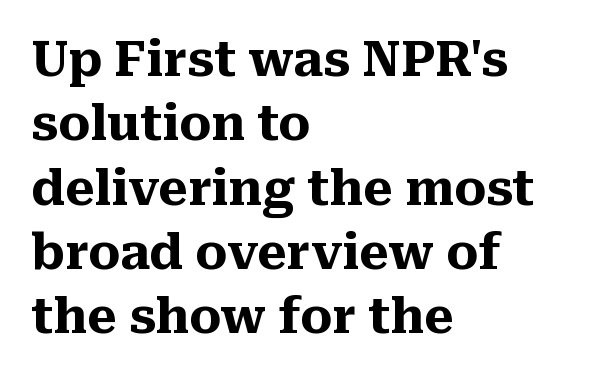
The image shows 48 px heavy serif type, upright; set left-aligned, normal line spacing (1.34x), normal letter spacing, not underlined; medium stroke contrast and a medium x-height.
